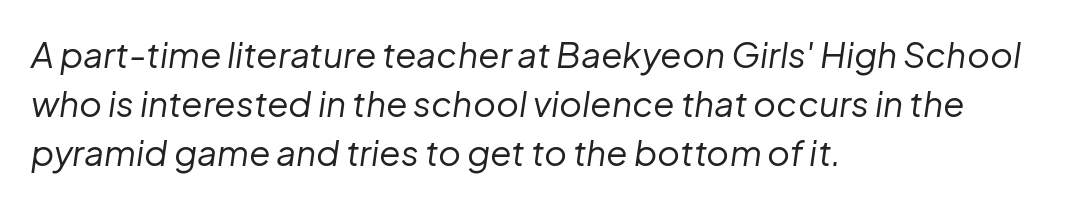
The cut favours lightness, reaching ordinary text weight at its darkest. Default kerning and tracking; the words read as compact shapes. In terms of posture, this sample is oblique. Horizontally, the lines are justified to the leading edge only. The space between consecutive lines is moderate. These lines are rendered in a variable-pitch font.
